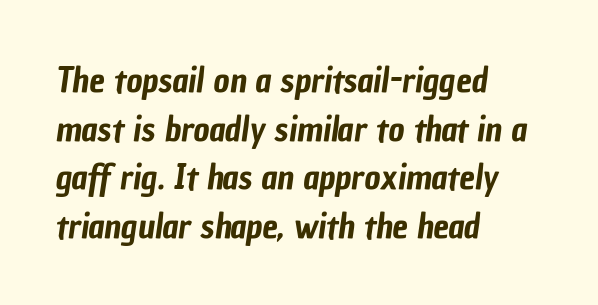
Q: Is the typeface a serif or a sans-serif typeface? A: Sans-serif.
Q: Is the text underlined? A: No.
Q: How is the paragraph aligned? A: Left-aligned.
Q: Is the spacing between letters normal or unusually wide? A: Normal.
Q: Is the spacing between lines tight, normal or loose? A: Normal.
Q: Width (condensed, normal, or wide)? A: Condensed.
Q: Stroke contrast? A: Low.
Q: x-height? A: Medium.
Q: Monospaced? A: No.
